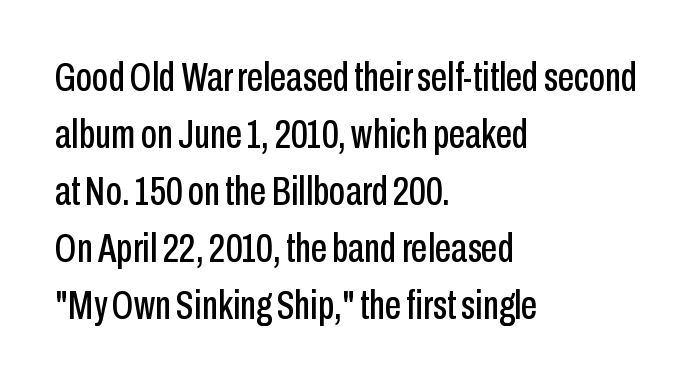
{"serif": "no", "italic": "no", "width": "condensed", "stroke_contrast": "low", "x_height": "medium", "monospaced": "no", "underline": "no", "align": "left", "line_spacing": "normal", "line_spacing_ratio": 1.39, "letter_spacing": "normal", "letter_spacing_em": 0.0, "glyph_px": 41}
